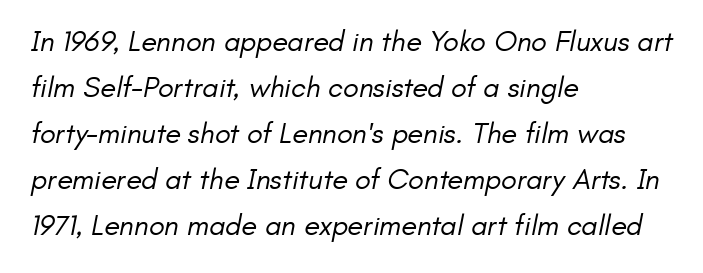
{"serif": "no", "bold": "no", "weight": "regular", "width": "normal", "stroke_contrast": "low", "x_height": "small", "monospaced": "no", "underline": "no", "align": "left", "line_spacing": "normal", "line_spacing_ratio": 1.59, "letter_spacing": "normal", "letter_spacing_em": 0.0, "glyph_px": 29}
